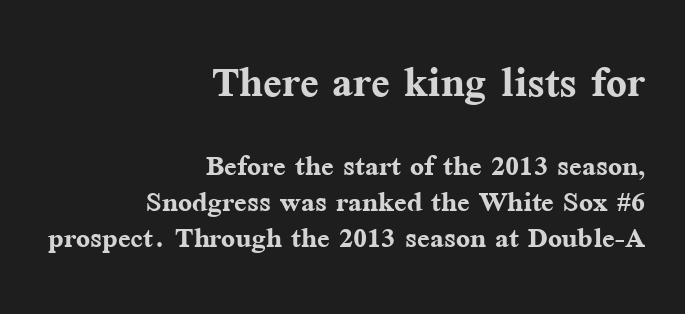
{"serif": "yes", "italic": "no", "bold": "yes", "weight": "semibold", "width": "normal", "stroke_contrast": "medium", "x_height": "medium", "monospaced": "no", "underline": "no", "align": "right", "line_spacing": "tight", "line_spacing_ratio": 0.97, "letter_spacing": "normal", "letter_spacing_em": 0.0, "larger_block": "first", "size_ratio": 1.49, "glyph_px": 55}
